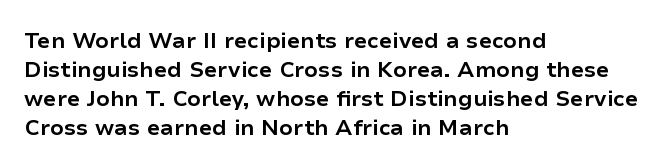
{"italic": "no", "bold": "yes", "underline": "no", "align": "left", "line_spacing": "normal", "line_spacing_ratio": 1.32, "letter_spacing": "normal", "letter_spacing_em": 0.0, "glyph_px": 22}
